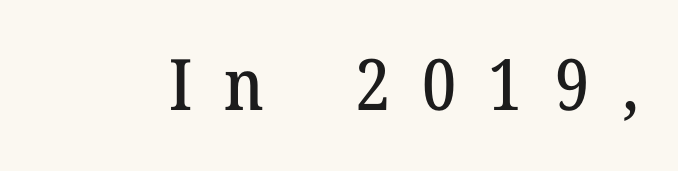
Q: Is the text italic (slanted)? A: No, it is upright.
Q: Is the typeface a serif or a sans-serif typeface? A: Serif.
Q: Is the text underlined? A: No.
Q: Is the spacing between letters normal or unusually wide? A: Unusually wide.
Q: Width (condensed, normal, or wide)? A: Normal.
Q: Stroke contrast? A: Medium.
Q: x-height? A: Medium.
Q: Monospaced? A: No.
